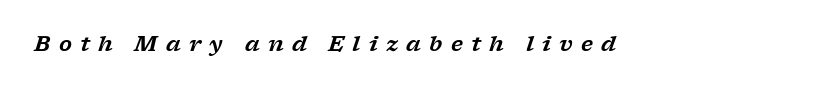
The image shows 21 px text type, italic (leaning right); set unusually wide letter spacing (+0.39 em), not underlined.
